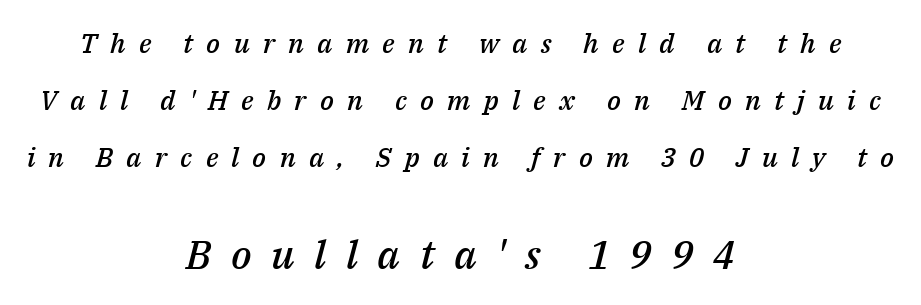
Q: Is the text bold? A: Semi-bold.
Q: Is the text italic (slanted)? A: Yes, it leans right by about 14 degrees.
Q: Is the text underlined? A: No.
Q: How is the paragraph aligned? A: Centered.
Q: Is the spacing between letters normal or unusually wide? A: Unusually wide.
Q: Is the spacing between lines tight, normal or loose? A: Loose.
Q: Which block of text is set in a larger size, the first (top) or the second (bottom)? A: The second (bottom) one.
Q: Width (condensed, normal, or wide)? A: Normal.
Q: Stroke contrast? A: Medium.
Q: x-height? A: Medium.
Q: Monospaced? A: No.
